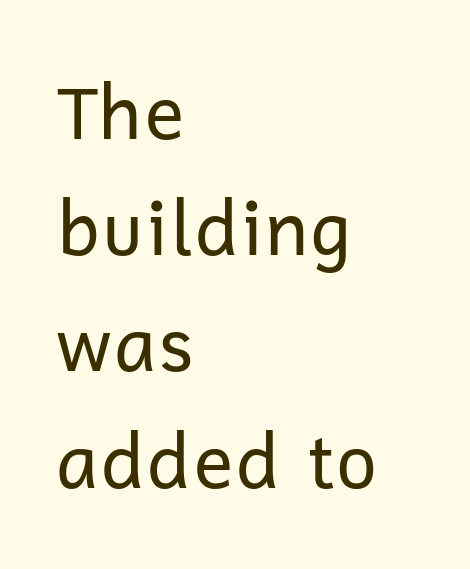
Is the stroke heavy? The answer is a plain regular-or-lighter. These lines are composed in type without serifs. The lines in this sample share a left origin and differ only in where they stop. Plain, unruled lines of type.
